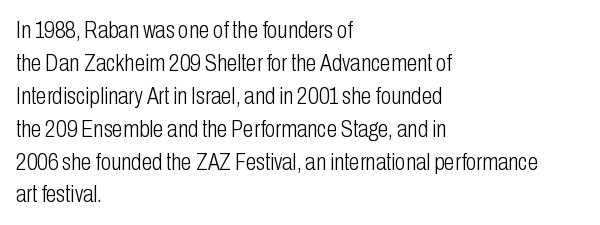
The image shows 24 px text type, upright; set left-aligned, normal line spacing (1.37x), normal letter spacing, not underlined.
